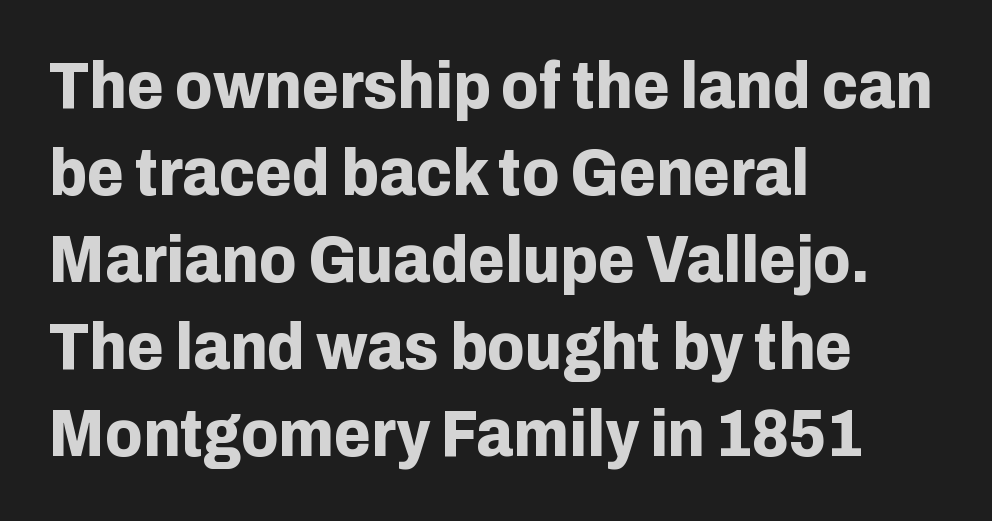
Does the weight exceed regular? Yes, all the way to bold. Posture: vertical. Nobody touched the tracking dial on this one. The font family rendered here belongs to the sans-serif group. Short and long lines alike share a common starting point at left. The face used here is proportionally spaced, like ordinary book or web type.
